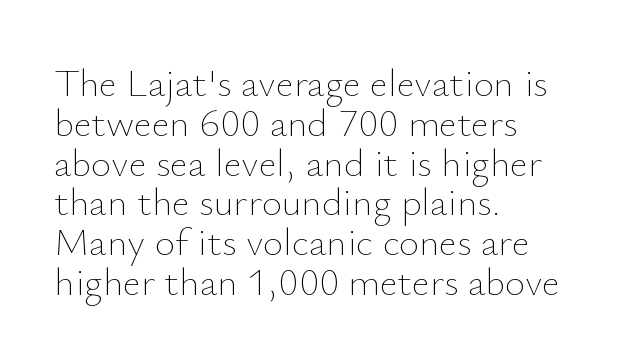
The type is set solid horizontally, with unmodified tracking. Line starts are locked; line ends wander. How would I describe the line gaps? Narrow and economical. The foot of each line stays bare and open.
